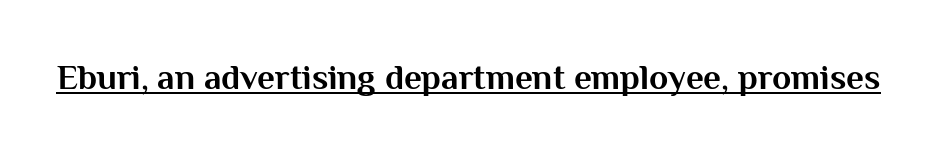
{"serif": "no", "italic": "no", "bold": "yes", "weight": "bold", "width": "normal", "stroke_contrast": "medium", "x_height": "medium", "monospaced": "no", "underline": "yes", "letter_spacing": "normal", "letter_spacing_em": 0.0, "glyph_px": 35}
